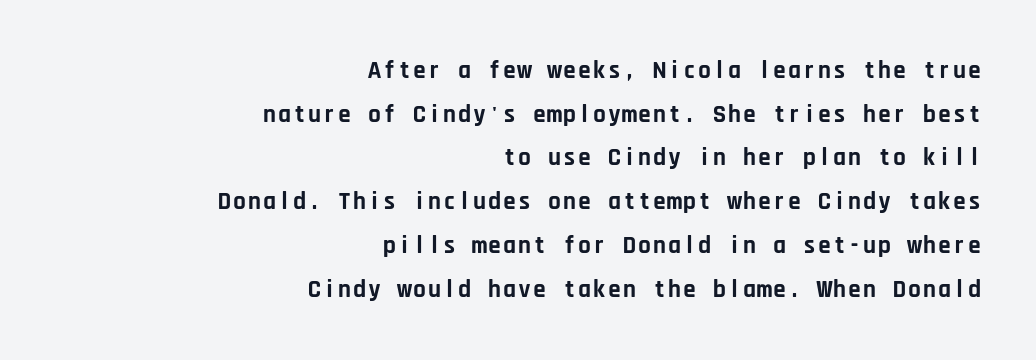
Caption: bold face, heavy strokes. The compositor pushed each line to the right boundary. Honestly, there is no underline to notice here at all. This rendering leaves character spacing at its baseline value. This is roman type, the default non-slanted kind.
